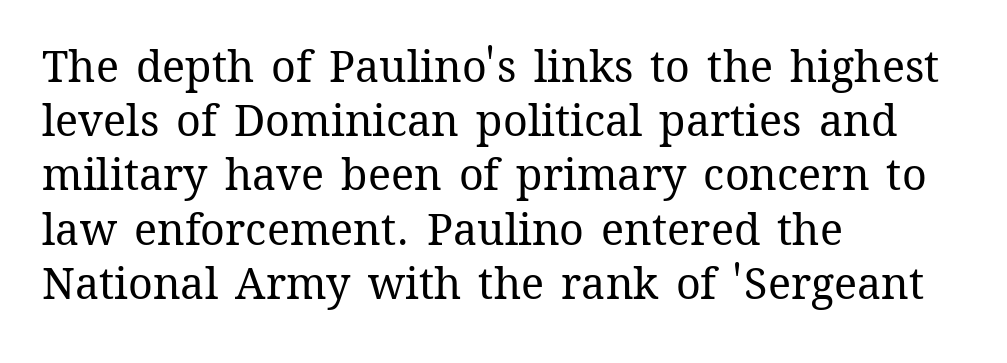
The image shows 43 px regular-weight type, upright; set left-aligned, normal line spacing (1.26x), normal letter spacing, not underlined; medium stroke contrast and a medium x-height.
